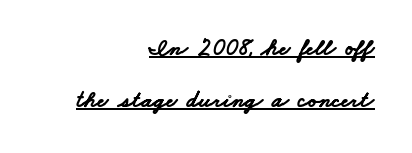
Strokes here are thick enough to call this a true bold. Caption: multi-line text, flush right, ragged left. This is underlined copy, the kind a proofreader might mark for attention. The horizontal fit of the characters is conventional and even. The designer dialed line spacing up above the default.
